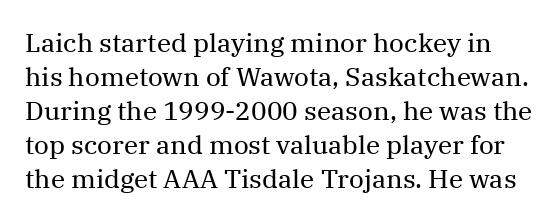
Q: Is the text bold? A: No.
Q: Is the text italic (slanted)? A: No, it is upright.
Q: Is the text underlined? A: No.
Q: Is the spacing between letters normal or unusually wide? A: Normal.
Q: Is the spacing between lines tight, normal or loose? A: Normal.
